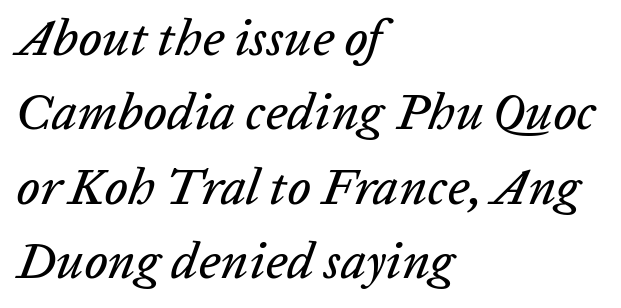
Whoever set this chose a conventional vertical rhythm. Check under the words: just untouched page. Standard letterfit; no display-style spreading of the glyphs. Spacing verdict: proportional, widths tailored to each character. The rendering anchors every line to the left-hand side.
